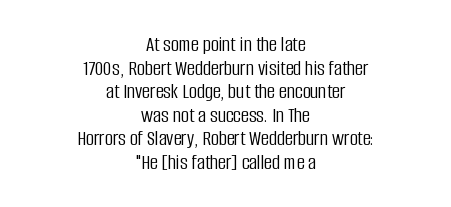
The image shows 22 px text type, upright; set centered, tight line spacing (1.07x), normal letter spacing, not underlined.
